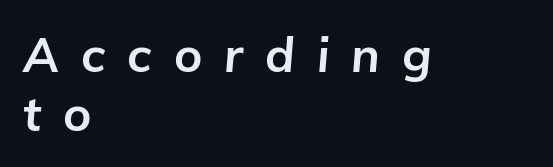
Q: Is the text bold? A: Yes.
Q: Is the text italic (slanted)? A: Yes, it leans right by about 5 degrees.
Q: Is the text underlined? A: No.
Q: How is the paragraph aligned? A: Left-aligned.
Q: Is the spacing between letters normal or unusually wide? A: Unusually wide.
Q: Width (condensed, normal, or wide)? A: Normal.
Q: Stroke contrast? A: Low.
Q: x-height? A: Medium.
Q: Monospaced? A: No.
